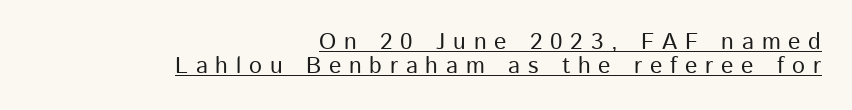
{"italic": "no", "underline": "yes", "align": "right", "line_spacing": "tight", "line_spacing_ratio": 1.03, "letter_spacing": "wide", "letter_spacing_em": 0.34, "glyph_px": 23}
